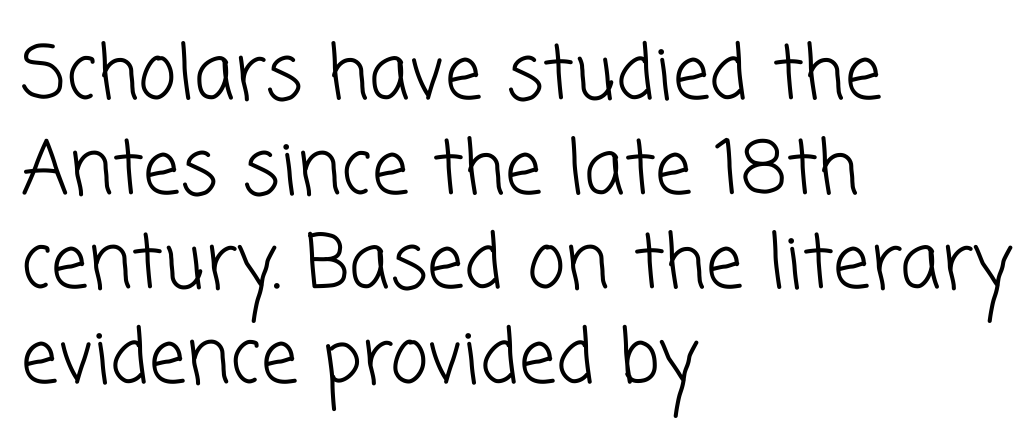
The image shows 74 px light sans-serif type; set left-aligned, normal line spacing (1.28x), normal letter spacing, not underlined; low stroke contrast and a medium x-height.
